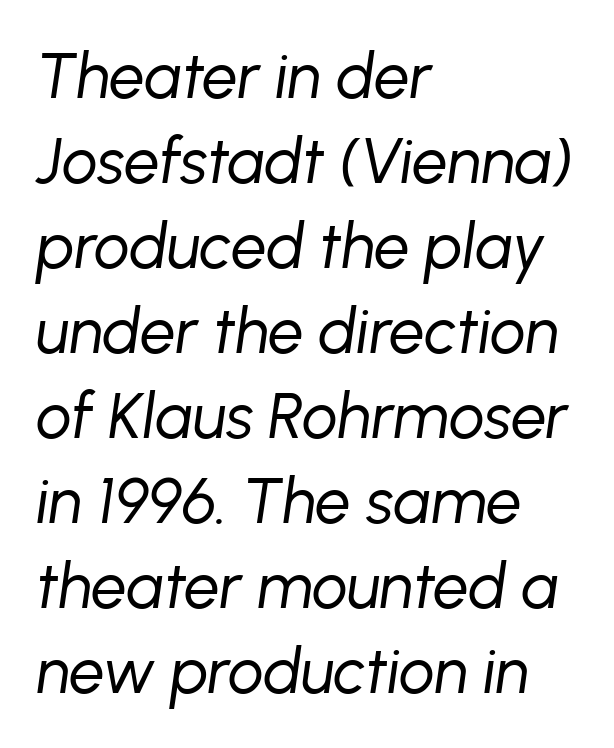
The letters look calm and open, with moderate or lighter stems. The rendering uses natural spacing where letterforms have individual widths. If you drew a ruler down the left edge, every line would touch it. The font's italic variant was chosen for this text. You could call the tracking neutral — neither tight nor loose.
